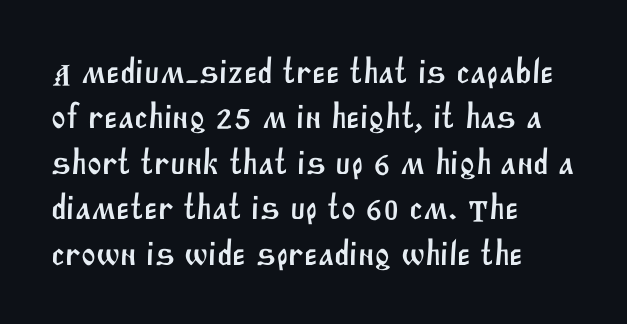
The image shows 35 px sans-serif type; set left-aligned, normal line spacing (1.3x), normal letter spacing, not underlined; medium stroke contrast and a large x-height.
